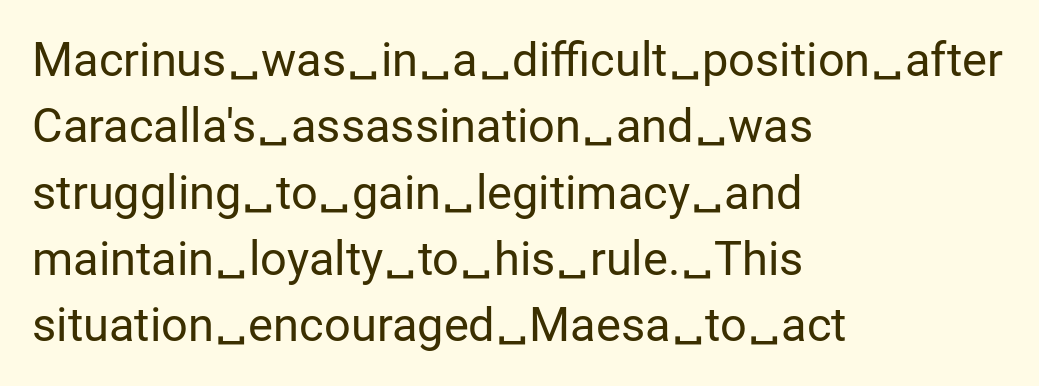
The image shows 47 px regular-weight sans-serif type, upright; set left-aligned, normal line spacing (1.41x), normal letter spacing, not underlined; low stroke contrast and a medium x-height.
